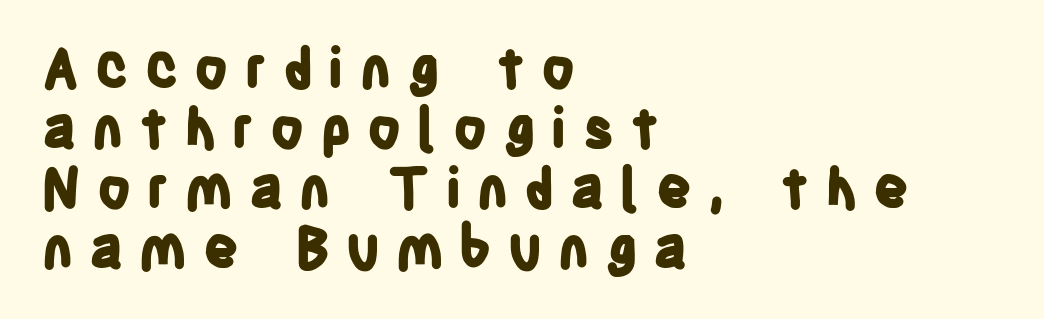
{"serif": "no", "italic": "no", "bold": "yes", "weight": "bold", "width": "condensed", "stroke_contrast": "low", "x_height": "large", "monospaced": "no", "underline": "no", "align": "left", "line_spacing": "tight", "line_spacing_ratio": 1.09, "letter_spacing": "wide", "letter_spacing_em": 0.29, "glyph_px": 55}
